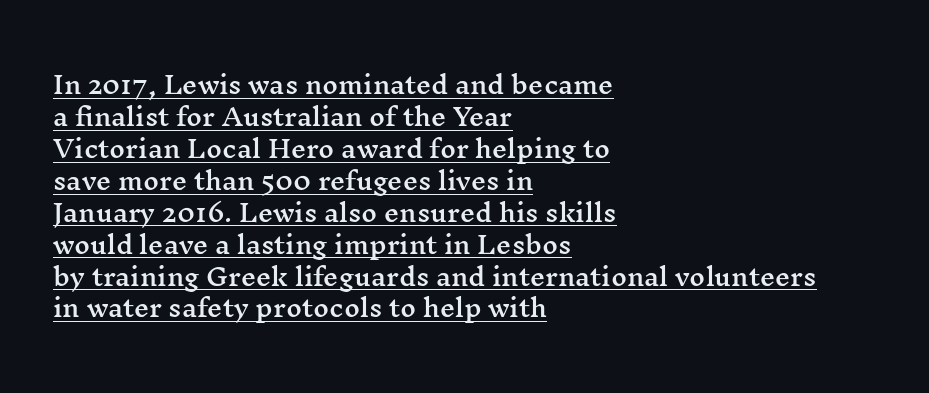
The string is rendered with underlining switched on. The rag falls on the right side of this text block. Characters remain perfectly vertical along every line. Summary of vertical rhythm: regular, with standard interline spacing.
